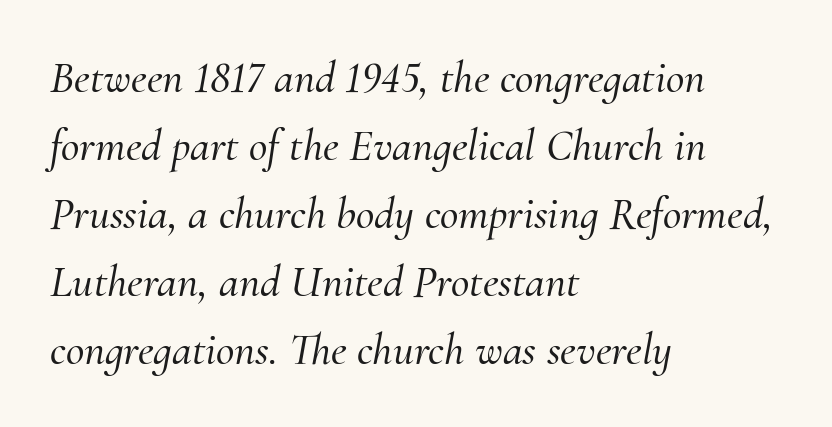
Q: Is the text italic (slanted)? A: Yes, it leans right by about 10 degrees.
Q: Is the typeface a serif or a sans-serif typeface? A: Serif.
Q: Is the text underlined? A: No.
Q: How is the paragraph aligned? A: Left-aligned.
Q: Is the spacing between letters normal or unusually wide? A: Normal.
Q: Is the spacing between lines tight, normal or loose? A: Normal.
Q: Width (condensed, normal, or wide)? A: Normal.
Q: Stroke contrast? A: Medium.
Q: x-height? A: Small.
Q: Monospaced? A: No.
